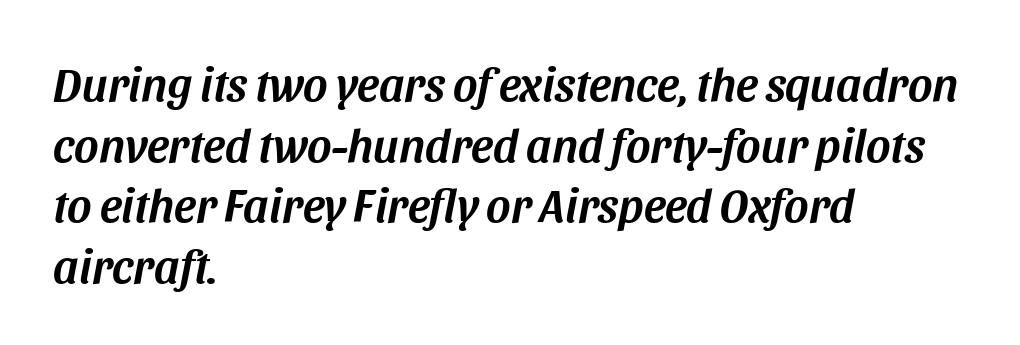
Q: Is the text italic (slanted)? A: Yes, it leans right by about 11 degrees.
Q: Is the text underlined? A: No.
Q: How is the paragraph aligned? A: Left-aligned.
Q: Is the spacing between letters normal or unusually wide? A: Normal.
Q: Is the spacing between lines tight, normal or loose? A: Normal.
Q: Width (condensed, normal, or wide)? A: Normal.
Q: Stroke contrast? A: Medium.
Q: x-height? A: Large.
Q: Monospaced? A: No.
